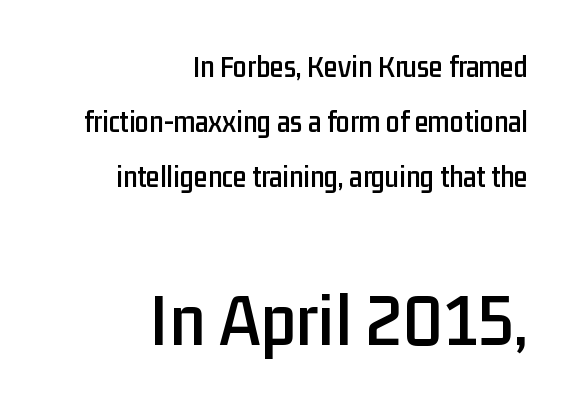
Q: Is the text italic (slanted)? A: No, it is upright.
Q: Is the typeface a serif or a sans-serif typeface? A: Sans-serif.
Q: Is the text underlined? A: No.
Q: How is the paragraph aligned? A: Right-aligned.
Q: Is the spacing between letters normal or unusually wide? A: Normal.
Q: Which block of text is set in a larger size, the first (top) or the second (bottom)? A: The second (bottom) one.
Q: Width (condensed, normal, or wide)? A: Condensed.
Q: Stroke contrast? A: Low.
Q: x-height? A: Medium.
Q: Monospaced? A: No.
